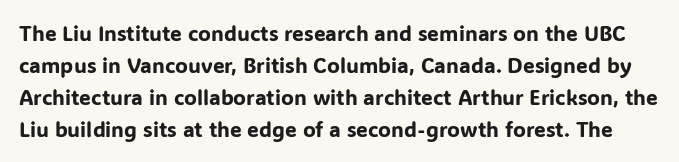
The image shows 21 px text type, upright; set normal line spacing (1.52x), normal letter spacing, not underlined.
